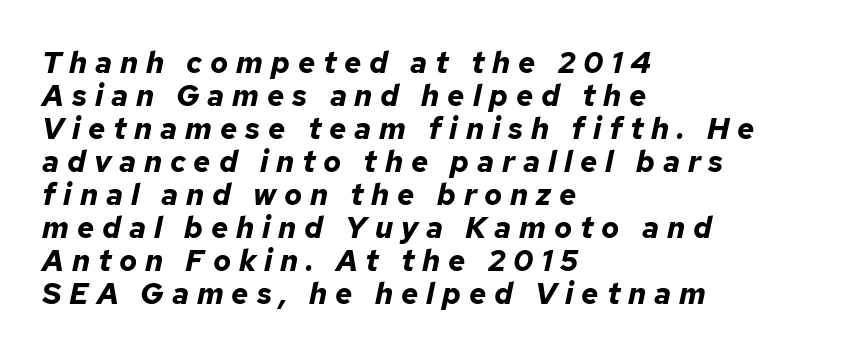
{"italic": "yes", "lean": "right", "slant_degrees": 12, "bold": "yes", "weight": "bold", "width": "normal", "stroke_contrast": "low", "x_height": "medium", "monospaced": "no", "underline": "no", "align": "left", "line_spacing": "tight", "line_spacing_ratio": 1.1, "letter_spacing": "wide", "letter_spacing_em": 0.26, "glyph_px": 30}
